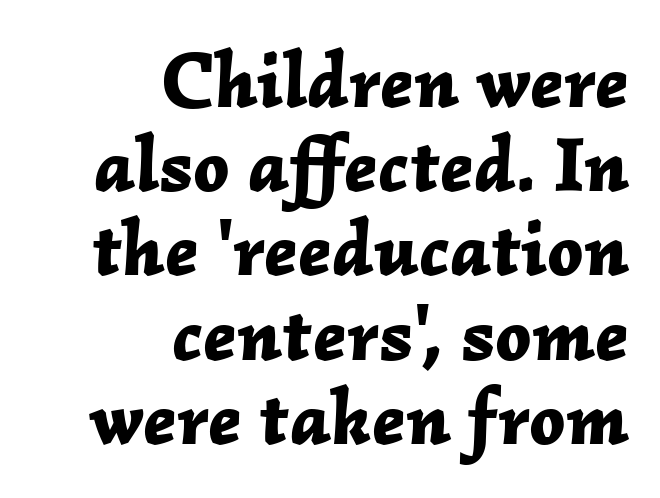
{"italic": "yes", "lean": "right", "slant_degrees": 2, "bold": "yes", "weight": "bold", "width": "normal", "stroke_contrast": "low", "x_height": "medium", "monospaced": "no", "underline": "no", "align": "right", "line_spacing": "tight", "line_spacing_ratio": 1.08, "letter_spacing": "normal", "letter_spacing_em": 0.0, "glyph_px": 78}
